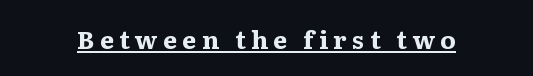
{"italic": "no", "bold": "yes", "underline": "yes", "letter_spacing": "wide", "letter_spacing_em": 0.21, "glyph_px": 25}
